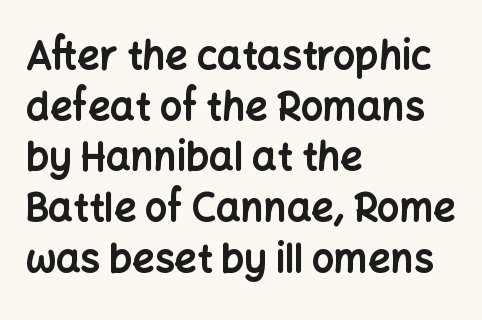
Bold? Absolutely — the strokes are thick and heavy. The designer left line spacing at the default. Looks like regular typesetting: each glyph gets only the width it needs. You could call the tracking neutral — neither tight nor loose.
